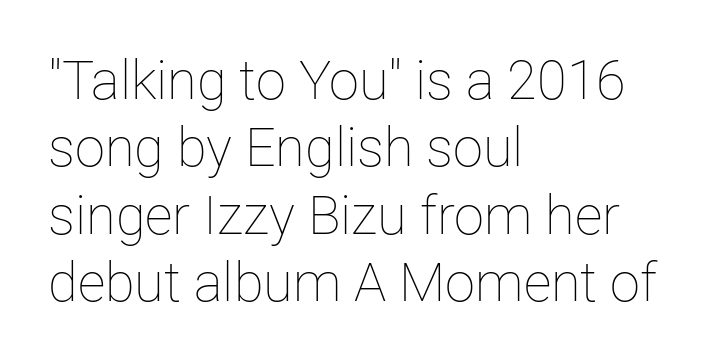
The image shows 54 px thin type, upright; set left-aligned, normal line spacing (1.25x), normal letter spacing, not underlined; low stroke contrast and a medium x-height.
